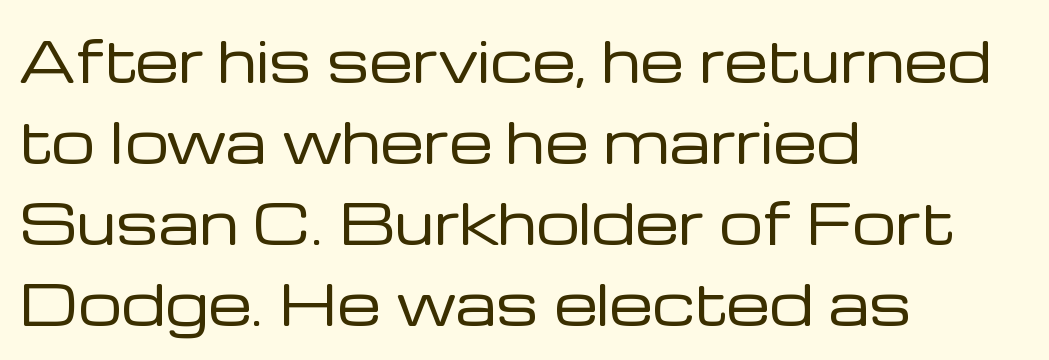
Between one letter and the next there's only the usual sliver of space. A normal amount of white space separates one row of letters from the next. The passage shown is typed in a proportional face where columns would drift. The space directly below the letters is spotless. Heft: none added — not bold. Observe the absence of serifs on each vertical stroke in this sample.
